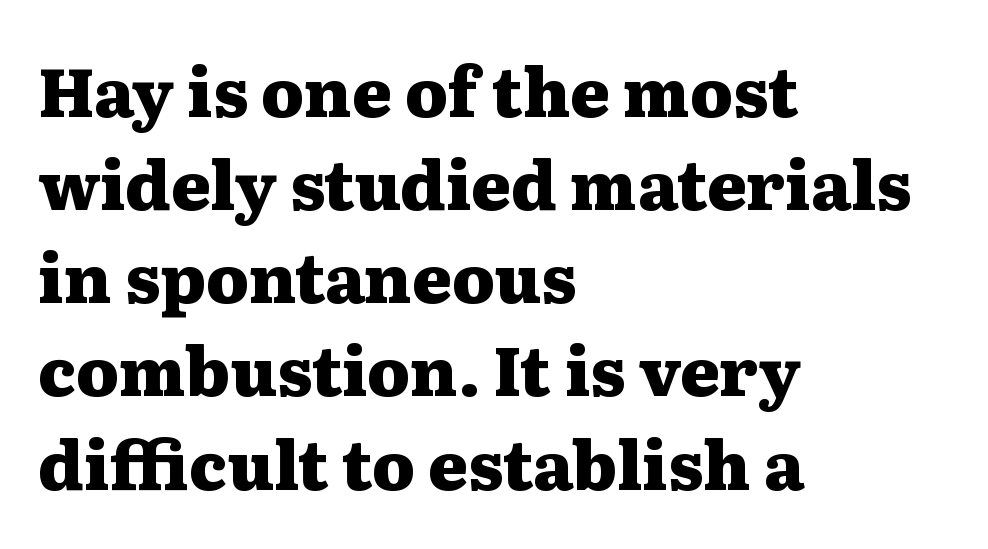
Q: Is the text bold? A: Yes.
Q: Is the text italic (slanted)? A: No, it is upright.
Q: Is the typeface a serif or a sans-serif typeface? A: Serif.
Q: Is the text underlined? A: No.
Q: How is the paragraph aligned? A: Left-aligned.
Q: Is the spacing between letters normal or unusually wide? A: Normal.
Q: Is the spacing between lines tight, normal or loose? A: Normal.
Q: Width (condensed, normal, or wide)? A: Wide.
Q: Stroke contrast? A: Medium.
Q: x-height? A: Medium.
Q: Monospaced? A: No.
